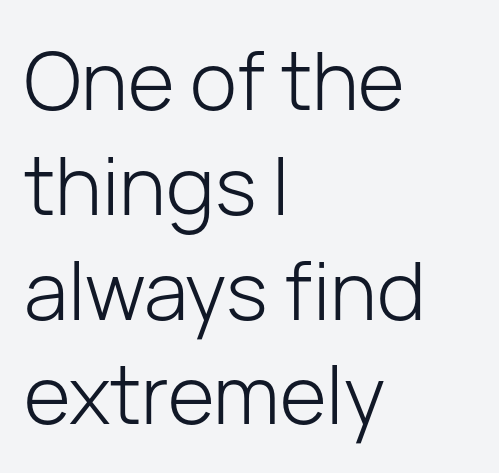
Q: Is the text bold? A: No.
Q: Is the text italic (slanted)? A: No, it is upright.
Q: Is the typeface a serif or a sans-serif typeface? A: Sans-serif.
Q: Is the text underlined? A: No.
Q: How is the paragraph aligned? A: Left-aligned.
Q: Is the spacing between letters normal or unusually wide? A: Normal.
Q: Is the spacing between lines tight, normal or loose? A: Normal.
Q: Width (condensed, normal, or wide)? A: Normal.
Q: Stroke contrast? A: Low.
Q: x-height? A: Medium.
Q: Monospaced? A: No.
